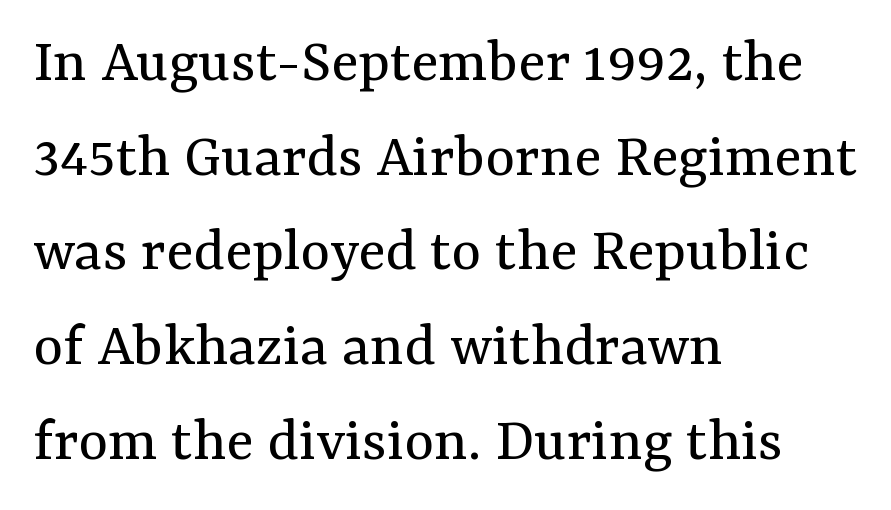
{"serif": "yes", "italic": "no", "bold": "no", "weight": "regular", "width": "normal", "stroke_contrast": "medium", "x_height": "medium", "monospaced": "no", "underline": "no", "align": "left", "line_spacing": "normal", "line_spacing_ratio": 1.48, "letter_spacing": "normal", "letter_spacing_em": 0.0, "glyph_px": 64}
